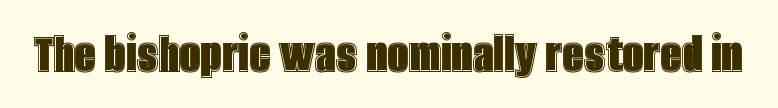
The image shows 59 px condensed type, upright; set normal letter spacing, not underlined; a large x-height.
